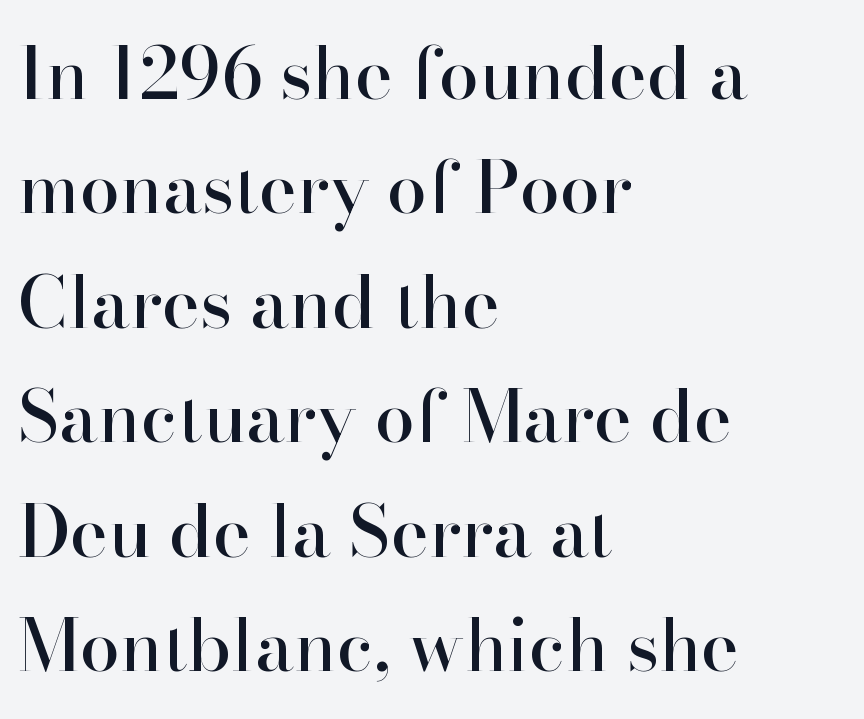
The image shows 72 px serif type, upright; set left-aligned, normal line spacing (1.59x), normal letter spacing, not underlined; high stroke contrast and a small x-height.
